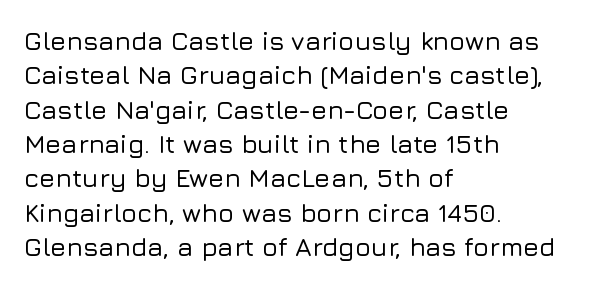
Q: Is the text italic (slanted)? A: No, it is upright.
Q: Is the text underlined? A: No.
Q: How is the paragraph aligned? A: Left-aligned.
Q: Is the spacing between letters normal or unusually wide? A: Normal.
Q: Is the spacing between lines tight, normal or loose? A: Normal.
